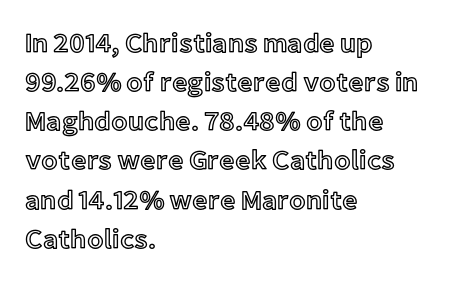
Evenly set lines give the paragraph a standard silhouette. What stands out about the letter spacing? Nothing — it is the standard amount. Glance below the letters and you will spot only blank space. The compositor pushed each line to the left boundary. The axis of the letterforms is exactly vertical.
